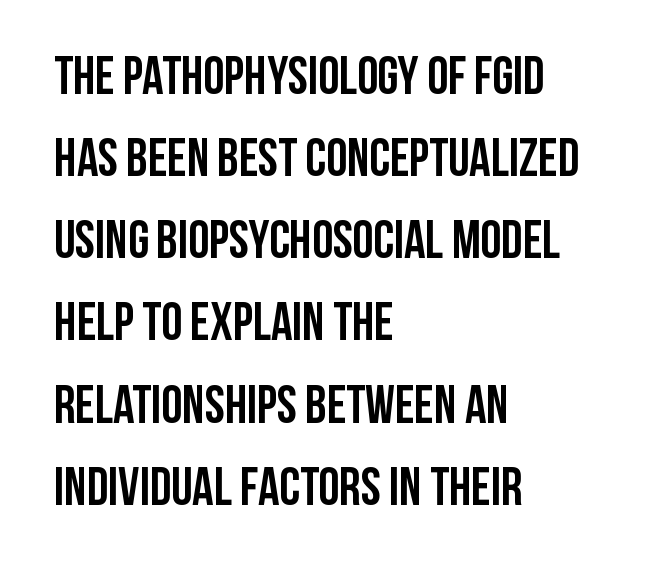
{"serif": "no", "italic": "no", "bold": "yes", "weight": "semibold", "width": "condensed", "stroke_contrast": "low", "x_height": "large", "monospaced": "no", "underline": "no", "align": "left", "line_spacing": "normal", "line_spacing_ratio": 1.55, "letter_spacing": "normal", "letter_spacing_em": 0.0, "glyph_px": 53}
